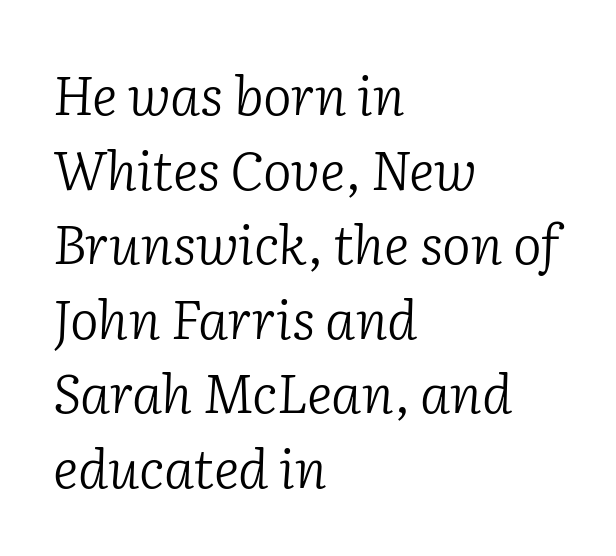
Small tapered or slab feet sit at the stroke ends, so this counts as serif. Honestly, the row spacing looks completely unremarkable. This rendering features lettering with no underline. Each letter keeps its own natural width here, so spacing adapts to shape. Italic: yes, the glyphs are oblique.
